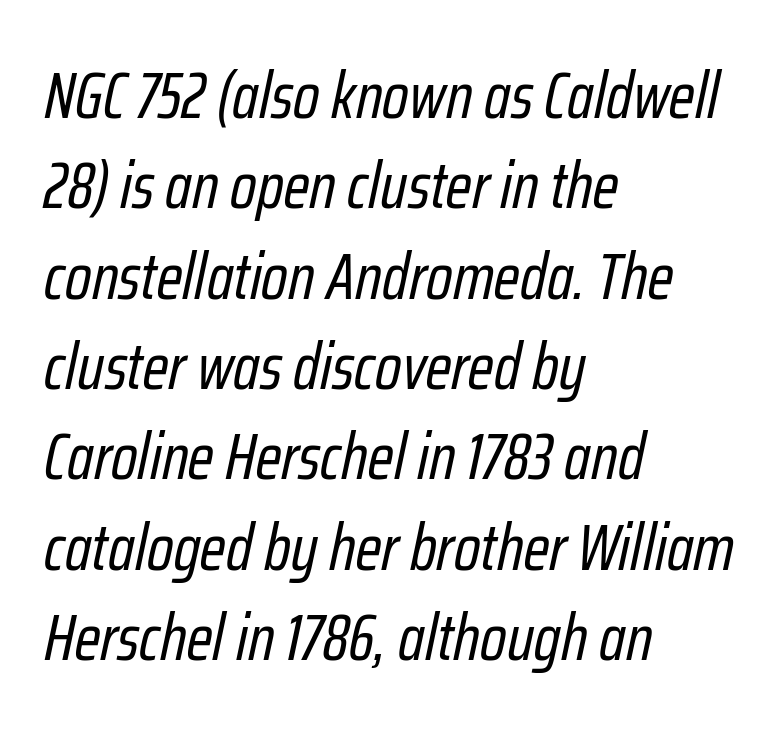
Weight: in the light-to-regular range. Slanted lettering throughout. The vertical gap from one line to the next is medium. Plain, unruled lines of type. Character widths vary here, with narrow letters taking less room than wide ones. Notice how the passage keeps a crisp vertical edge on the left only.
